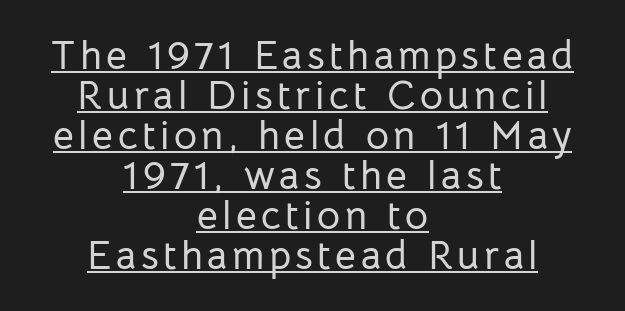
Neither beginnings nor endings align; midpoints do. To sum up the face: it is a sans, with no serifs. Does the leading feel generous? Not at all — it's pinched. If you drew a line through each stem, it would be perfectly vertical. What decoration does the sample have? An underline. The face used here is proportionally spaced, like ordinary book or web type.
